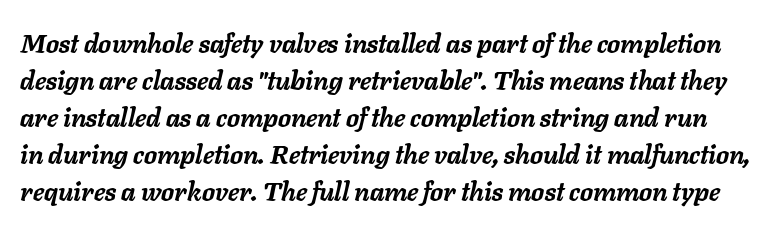
{"italic": "yes", "lean": "right", "slant_degrees": 11, "bold": "yes", "underline": "no", "line_spacing": "normal", "line_spacing_ratio": 1.42, "letter_spacing": "normal", "letter_spacing_em": 0.0, "glyph_px": 26}
